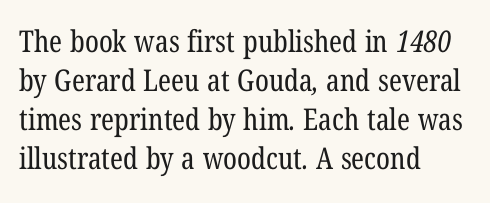
Q: Is the text bold? A: No.
Q: Is the typeface a serif or a sans-serif typeface? A: Serif.
Q: Is the text underlined? A: No.
Q: How is the paragraph aligned? A: Left-aligned.
Q: Is the spacing between letters normal or unusually wide? A: Normal.
Q: Is the spacing between lines tight, normal or loose? A: Normal.
Q: Width (condensed, normal, or wide)? A: Condensed.
Q: Stroke contrast? A: Low.
Q: x-height? A: Medium.
Q: Monospaced? A: No.
